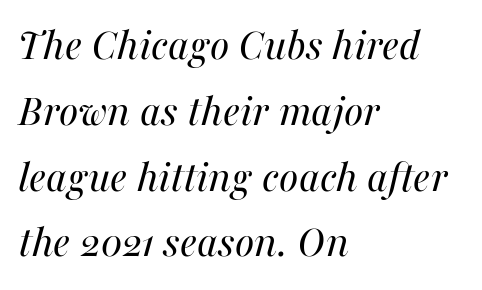
{"italic": "yes", "lean": "right", "slant_degrees": 16, "bold": "no", "weight": "regular", "width": "normal", "stroke_contrast": "medium", "x_height": "medium", "monospaced": "no", "underline": "no", "align": "left", "line_spacing": "normal", "line_spacing_ratio": 1.43, "letter_spacing": "normal", "letter_spacing_em": 0.0, "glyph_px": 46}
